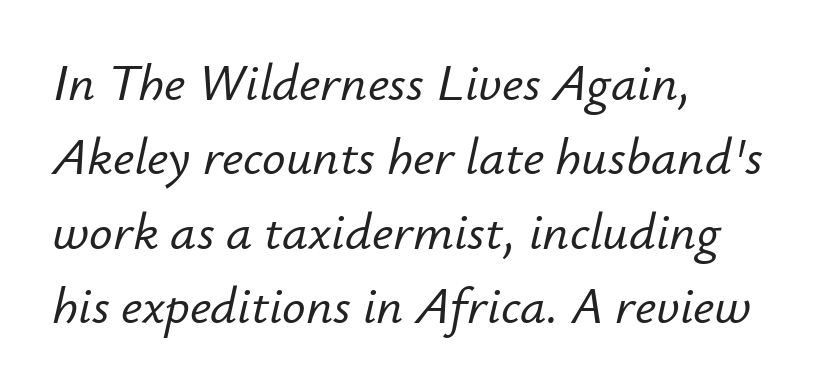
The area under the type is left untouched. Think of a printed novel: that variable character pitch is what you see here. Characters follow at the spacing the type designer built in. If you drew a line through each stem, it would be angled. Vertically, the passage feels balanced, rows spaced as you'd expect. Casual observation: everything's shoved over to the left.
